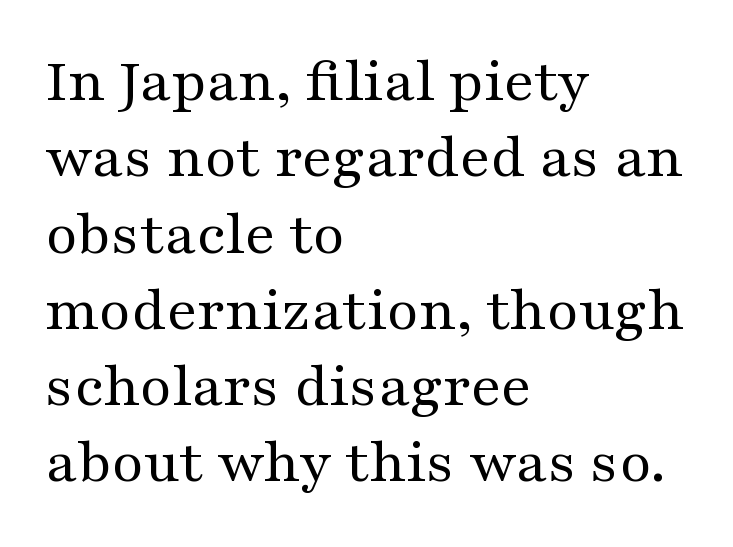
Q: Is the text bold? A: No.
Q: Is the text italic (slanted)? A: No, it is upright.
Q: Is the typeface a serif or a sans-serif typeface? A: Serif.
Q: Is the text underlined? A: No.
Q: How is the paragraph aligned? A: Left-aligned.
Q: Is the spacing between letters normal or unusually wide? A: Normal.
Q: Width (condensed, normal, or wide)? A: Wide.
Q: Stroke contrast? A: Medium.
Q: x-height? A: Medium.
Q: Monospaced? A: No.
